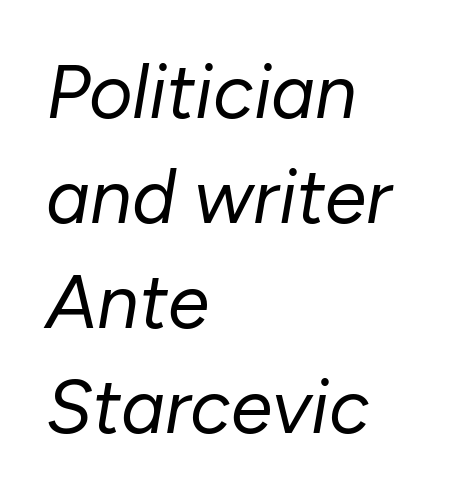
The image shows 75 px regular-weight type, italic (leaning right); set left-aligned, normal line spacing (1.4x), normal letter spacing, not underlined; low stroke contrast and a medium x-height.
